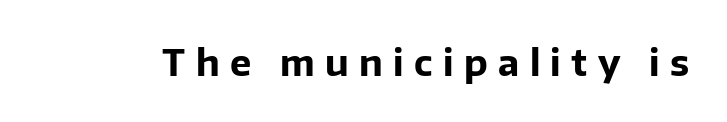
Q: Is the text bold? A: Yes.
Q: Is the text italic (slanted)? A: No, it is upright.
Q: Is the typeface a serif or a sans-serif typeface? A: Sans-serif.
Q: Is the text underlined? A: No.
Q: Is the spacing between letters normal or unusually wide? A: Unusually wide.
Q: Width (condensed, normal, or wide)? A: Normal.
Q: Stroke contrast? A: Low.
Q: x-height? A: Medium.
Q: Monospaced? A: No.
